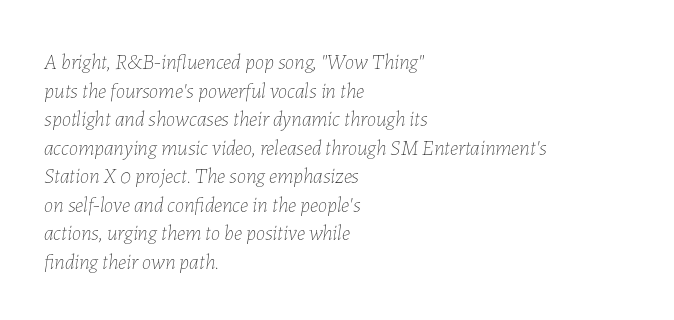
Letters rest on an invisible, unmarked baseline. Horizontally, the lines are justified to the leading edge only. Notice how the stems are inclined rather than vertical — that's the hallmark of italics. Nothing heavy about these letters — not bold at all. One glance says typical: line gaps are just what's usual. Characters follow at the spacing the type designer built in.
